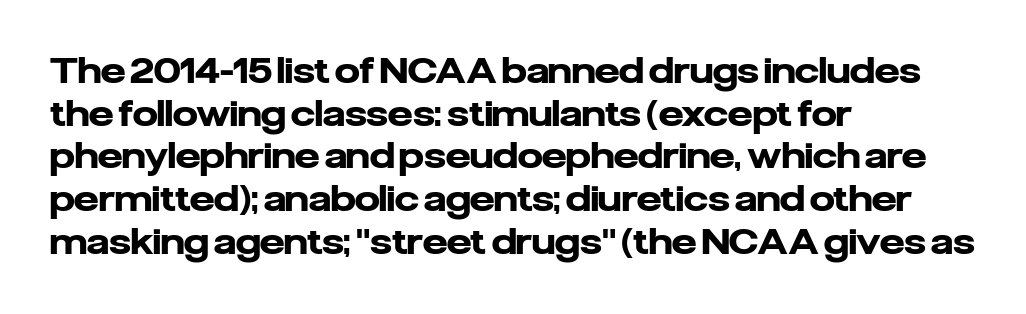
{"serif": "no", "italic": "no", "bold": "yes", "weight": "heavy", "width": "normal", "stroke_contrast": "low", "x_height": "medium", "monospaced": "no", "underline": "no", "align": "left", "line_spacing_ratio": 1.22, "letter_spacing": "normal", "letter_spacing_em": 0.0, "glyph_px": 35}
